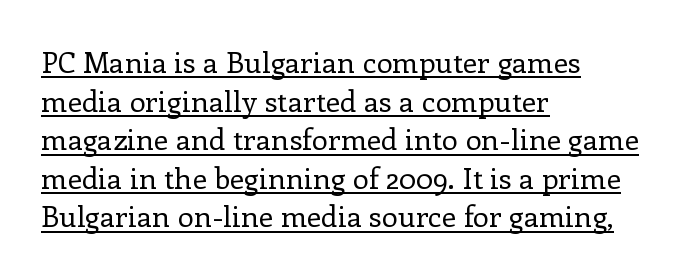
{"serif": "yes", "italic": "no", "bold": "no", "weight": "regular", "width": "normal", "stroke_contrast": "low", "x_height": "medium", "monospaced": "no", "underline": "yes", "align": "left", "line_spacing": "normal", "line_spacing_ratio": 1.33, "letter_spacing": "normal", "letter_spacing_em": 0.0, "glyph_px": 29}
